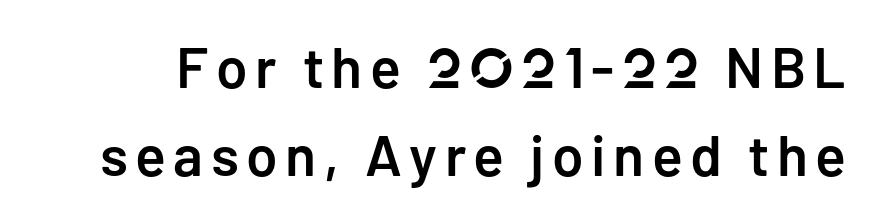
The image shows 57 px semibold sans-serif type, upright; set normal line spacing (1.54x), not underlined; low stroke contrast and a medium x-height.
